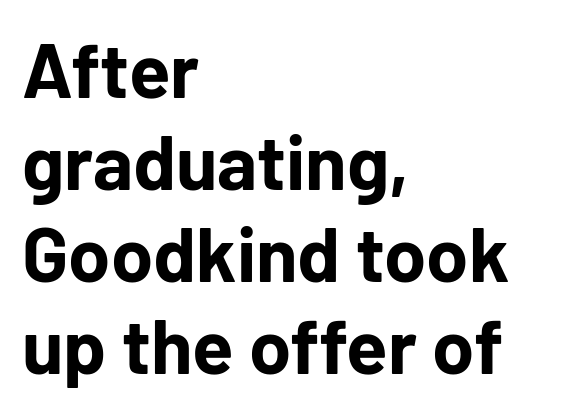
Q: Is the text bold? A: Yes.
Q: Is the text italic (slanted)? A: No, it is upright.
Q: Is the typeface a serif or a sans-serif typeface? A: Sans-serif.
Q: Is the text underlined? A: No.
Q: How is the paragraph aligned? A: Left-aligned.
Q: Is the spacing between letters normal or unusually wide? A: Normal.
Q: Width (condensed, normal, or wide)? A: Normal.
Q: Stroke contrast? A: Low.
Q: x-height? A: Medium.
Q: Monospaced? A: No.
